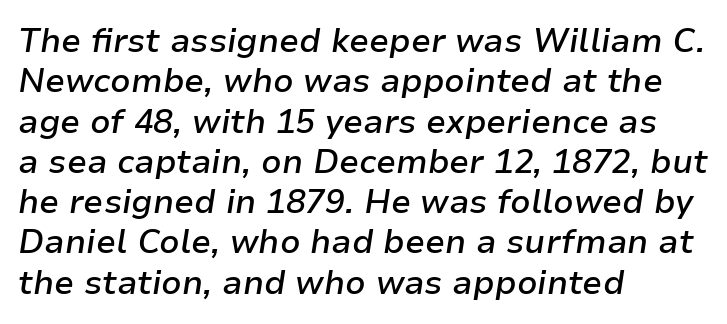
The image shows 33 px semibold type, italic (leaning right); set left-aligned, line spacing 1.22x, normal letter spacing, not underlined; low stroke contrast and a medium x-height.
